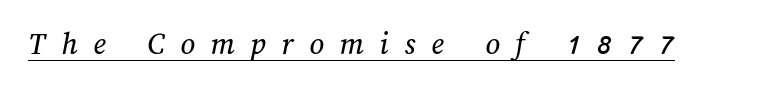
Q: Is the text underlined? A: Yes.
Q: Is the spacing between letters normal or unusually wide? A: Unusually wide.
Q: Width (condensed, normal, or wide)? A: Normal.
Q: Stroke contrast? A: Medium.
Q: x-height? A: Medium.
Q: Monospaced? A: No.
